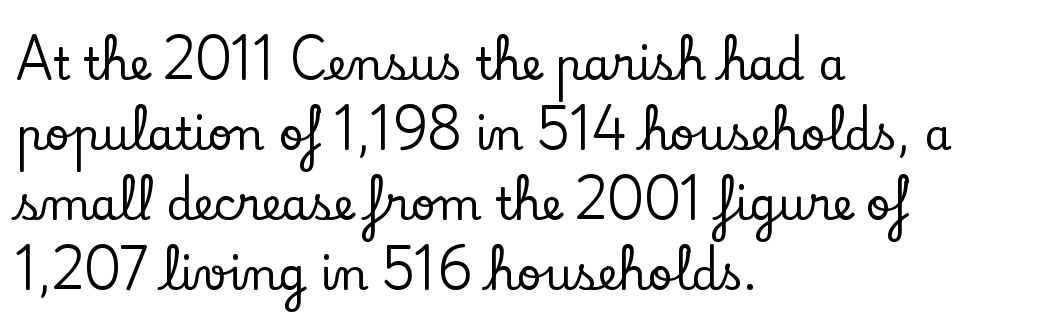
Words appear dense and cohesive because spacing is normal. The strip under each line holds only bare page. One glance says typical: line gaps are just what's usual. Each letter keeps its own natural width here, so spacing adapts to shape. This is the regular roman posture of the typeface.
